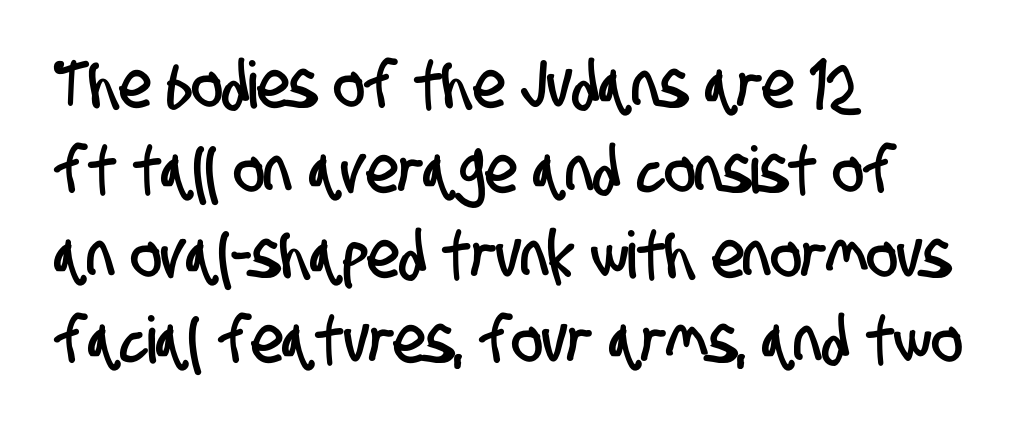
{"serif": "no", "width": "condensed", "stroke_contrast": "low", "x_height": "large", "monospaced": "no", "underline": "no", "align": "left", "line_spacing": "normal", "line_spacing_ratio": 1.31, "letter_spacing": "normal", "letter_spacing_em": 0.0, "glyph_px": 65}
